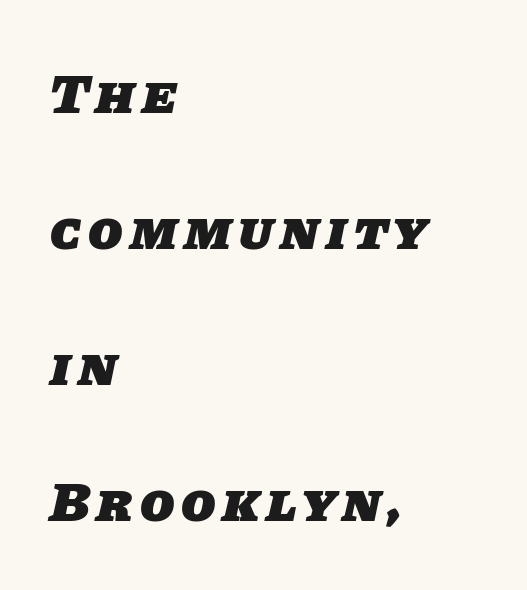
A student would call this left alignment; a typographer would say flush left, rag right. This sample has the flowing, uneven cadence of proportional lettering. The strokes are fattened all the way to bold. In terms of leading, this rendering errs on the spacious side. No word sits above an underline.
